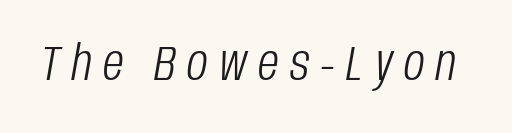
The image shows 48 px light, condensed type, italic (leaning right); set unusually wide letter spacing (+0.23 em), not underlined; low stroke contrast and a large x-height.
